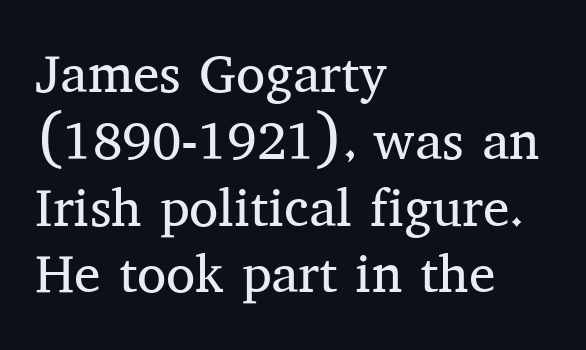
{"serif": "yes", "italic": "no", "bold": "no", "weight": "regular", "width": "normal", "stroke_contrast": "medium", "x_height": "medium", "monospaced": "no", "underline": "no", "align": "left", "line_spacing": "normal", "line_spacing_ratio": 1.26, "letter_spacing": "normal", "letter_spacing_em": 0.0, "glyph_px": 53}
